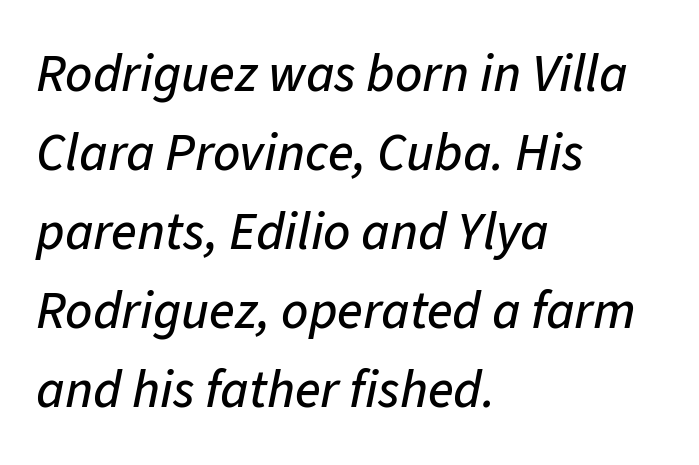
The image shows 53 px text type, italic (leaning right); set left-aligned, normal line spacing (1.49x), normal letter spacing, not underlined; low stroke contrast and a medium x-height.
